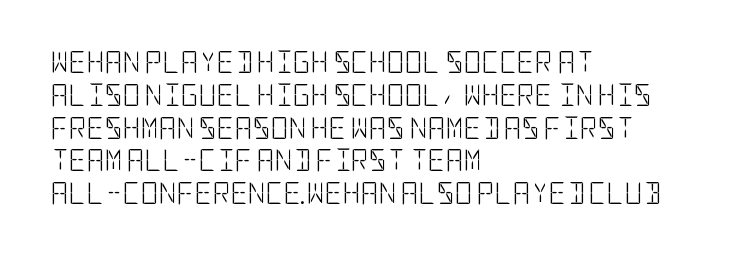
Q: Is the text bold? A: No.
Q: Is the text italic (slanted)? A: No, it is upright.
Q: Is the text underlined? A: No.
Q: How is the paragraph aligned? A: Left-aligned.
Q: Is the spacing between letters normal or unusually wide? A: Normal.
Q: Is the spacing between lines tight, normal or loose? A: Normal.
